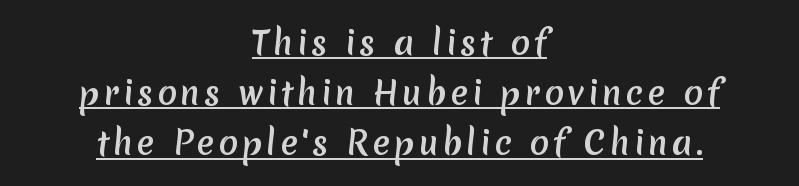
Q: Is the typeface a serif or a sans-serif typeface? A: Sans-serif.
Q: Is the text underlined? A: Yes.
Q: How is the paragraph aligned? A: Centered.
Q: Is the spacing between lines tight, normal or loose? A: Normal.
Q: Width (condensed, normal, or wide)? A: Normal.
Q: Stroke contrast? A: Medium.
Q: x-height? A: Medium.
Q: Monospaced? A: No.
